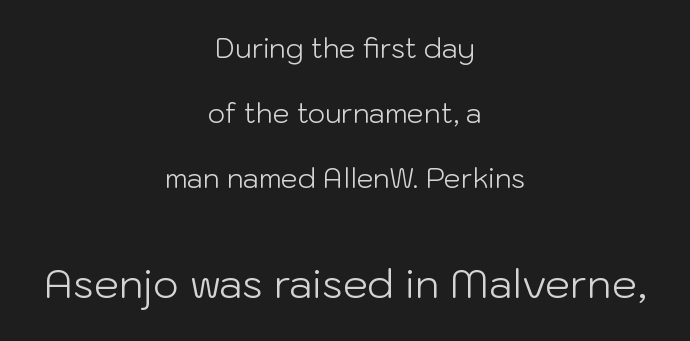
{"serif": "no", "italic": "no", "bold": "no", "weight": "light", "width": "normal", "stroke_contrast": "low", "x_height": "medium", "monospaced": "no", "underline": "no", "align": "center", "line_spacing": "loose", "line_spacing_ratio": 2.41, "letter_spacing": "normal", "letter_spacing_em": 0.0, "larger_block": "second", "size_ratio": 1.48, "glyph_px": 40}
